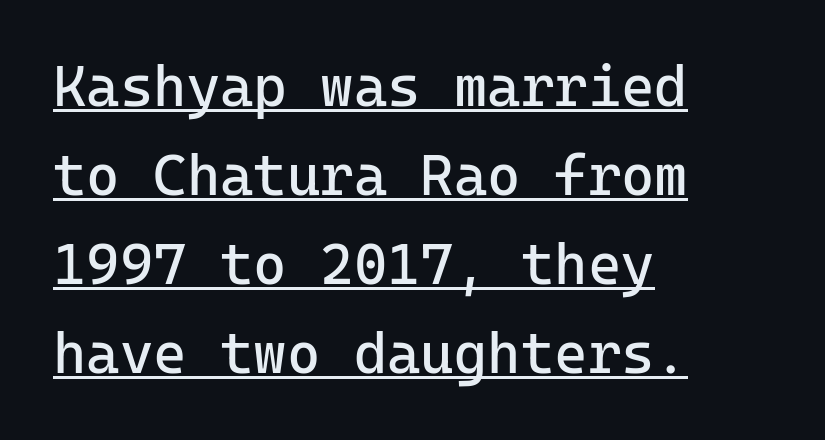
Students, observe the line beneath the letters — that is underlining. The face used here is monospaced, like something from a code editor. Is there any slant? The stems are plumb. The setting favours the left margin, as ordinary paragraphs usually do. Between one letter and the next there's only the usual sliver of space.
